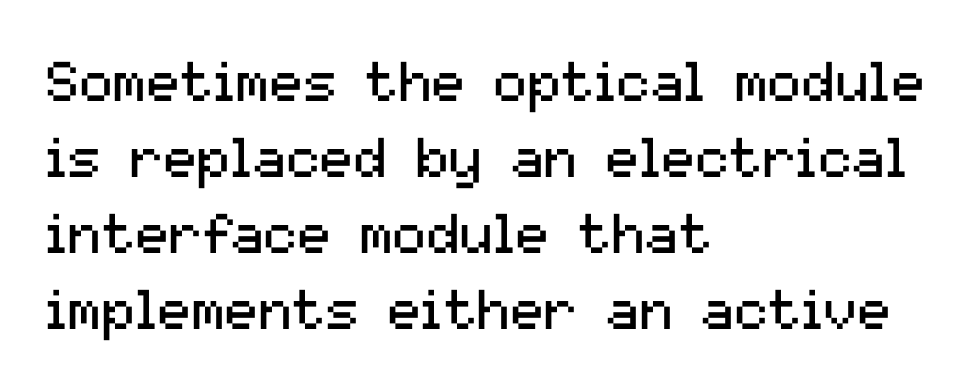
Looks like regular typesetting: each glyph gets only the width it needs. Quick note: underline off. The text block is weighted toward the left margin, trailing off unevenly rightward. In terms of letterform style, serifs are entirely absent. Normally led — the rows are evenly, conventionally spaced.
